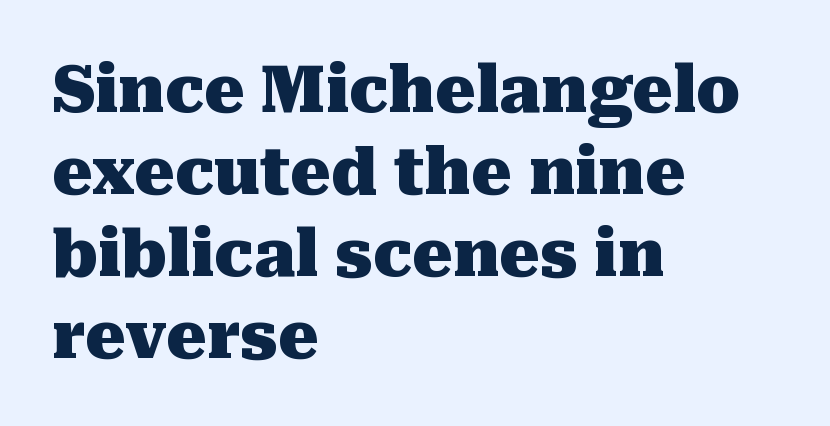
The image shows 64 px heavy serif type, upright; set left-aligned, normal line spacing (1.28x), normal letter spacing, not underlined; medium stroke contrast and a medium x-height.
